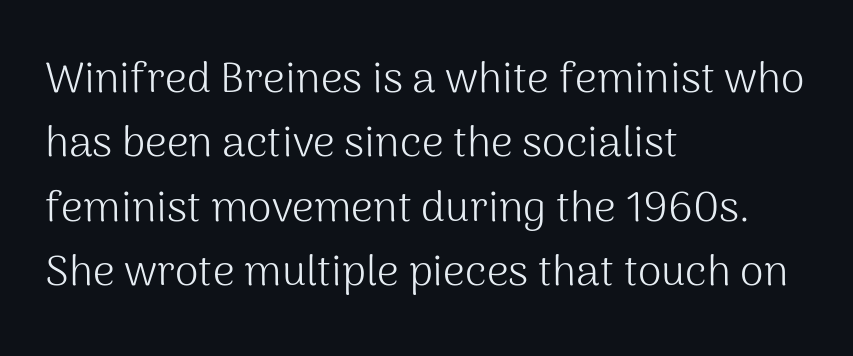
{"serif": "no", "italic": "no", "bold": "no", "weight": "light", "width": "normal", "stroke_contrast": "medium", "x_height": "medium", "monospaced": "no", "underline": "no", "align": "left", "line_spacing": "normal", "line_spacing_ratio": 1.5, "letter_spacing": "normal", "letter_spacing_em": 0.0, "glyph_px": 43}
